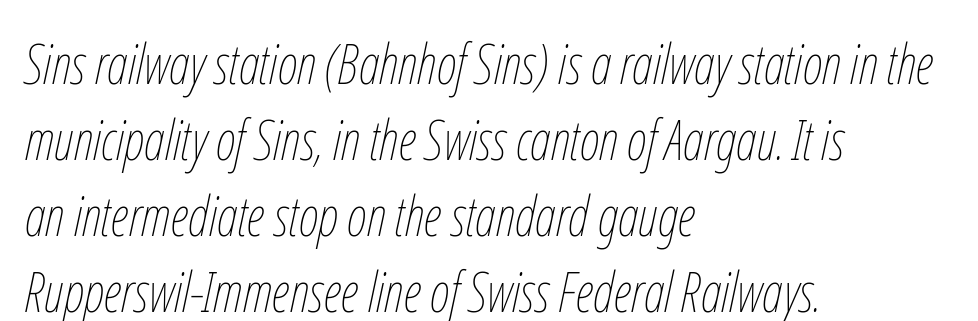
Q: Is the text bold? A: No.
Q: Is the text italic (slanted)? A: Yes, it leans right by about 12 degrees.
Q: Is the text underlined? A: No.
Q: How is the paragraph aligned? A: Left-aligned.
Q: Is the spacing between letters normal or unusually wide? A: Normal.
Q: Is the spacing between lines tight, normal or loose? A: Normal.
Q: Width (condensed, normal, or wide)? A: Condensed.
Q: Stroke contrast? A: Low.
Q: x-height? A: Medium.
Q: Monospaced? A: No.
